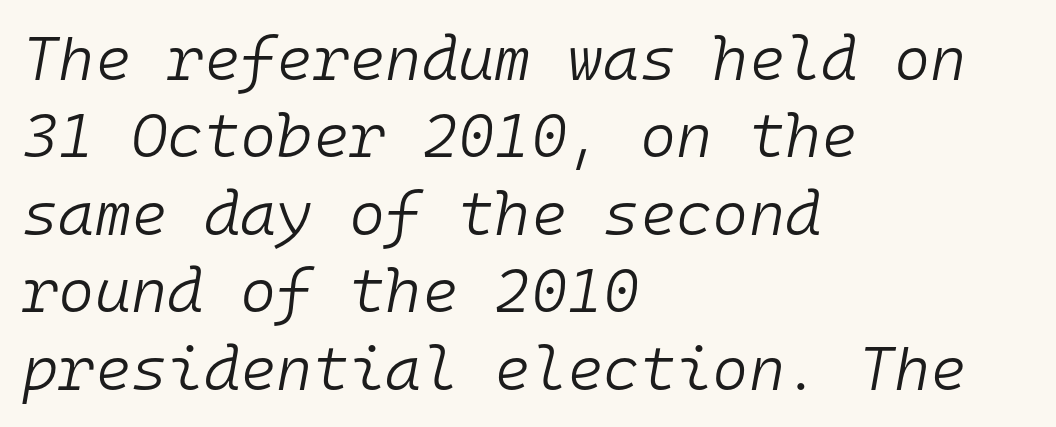
Q: Is the text bold? A: No.
Q: Is the text italic (slanted)? A: Yes, it leans right by about 10 degrees.
Q: Is the text underlined? A: No.
Q: How is the paragraph aligned? A: Left-aligned.
Q: Is the spacing between letters normal or unusually wide? A: Normal.
Q: Is the spacing between lines tight, normal or loose? A: Normal.
Q: Width (condensed, normal, or wide)? A: Normal.
Q: Stroke contrast? A: Low.
Q: x-height? A: Medium.
Q: Monospaced? A: Yes.
